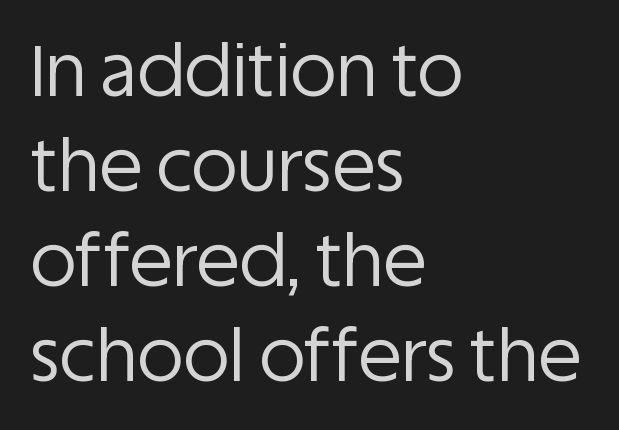
{"serif": "no", "italic": "no", "bold": "no", "weight": "regular", "width": "normal", "stroke_contrast": "low", "x_height": "large", "monospaced": "no", "underline": "no", "align": "left", "line_spacing": "normal", "line_spacing_ratio": 1.34, "letter_spacing": "normal", "letter_spacing_em": 0.0, "glyph_px": 71}
